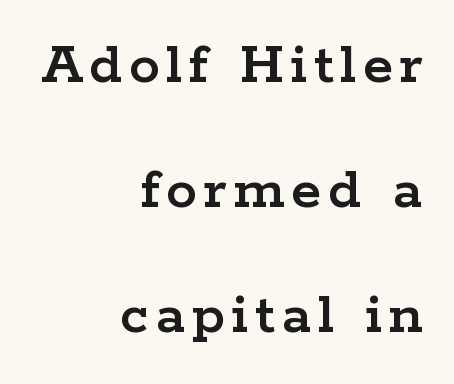
The image shows 62 px wide serif type, upright; set right-aligned, loose line spacing (2.02x), not underlined; low stroke contrast and a medium x-height.
